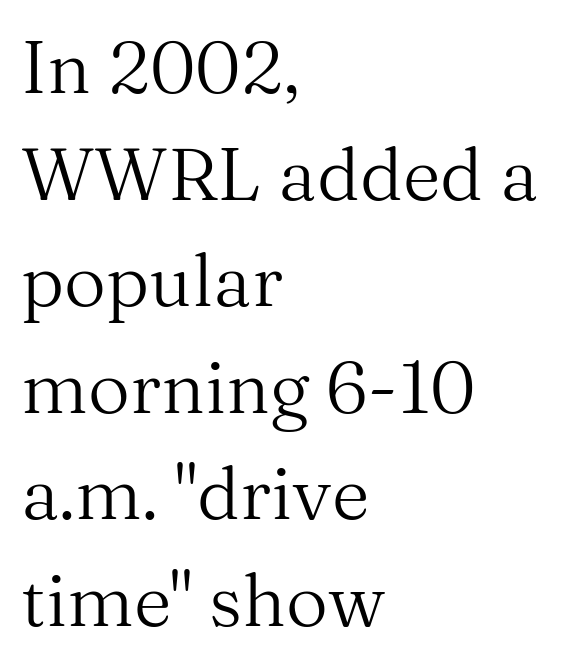
The image shows 73 px regular-weight serif type, upright; set left-aligned, normal line spacing (1.46x), normal letter spacing, not underlined; medium stroke contrast and a medium x-height.
